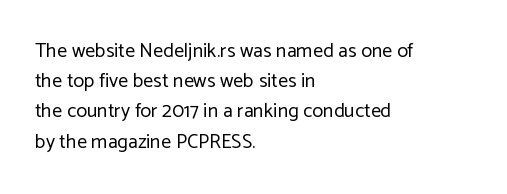
{"italic": "no", "bold": "no", "underline": "no", "align": "left", "line_spacing": "normal", "line_spacing_ratio": 1.51, "letter_spacing": "normal", "letter_spacing_em": 0.0, "glyph_px": 20}
